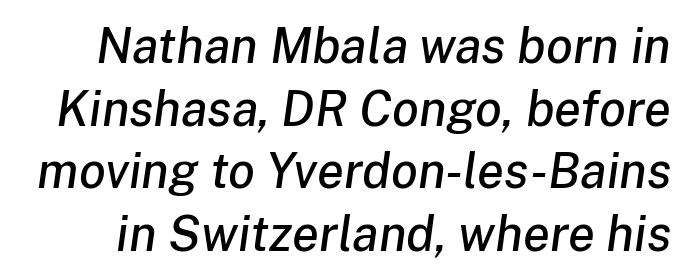
{"italic": "yes", "lean": "right", "slant_degrees": 8, "width": "normal", "stroke_contrast": "low", "x_height": "medium", "monospaced": "no", "underline": "no", "line_spacing": "normal", "line_spacing_ratio": 1.28, "letter_spacing": "normal", "letter_spacing_em": 0.0, "glyph_px": 49}
